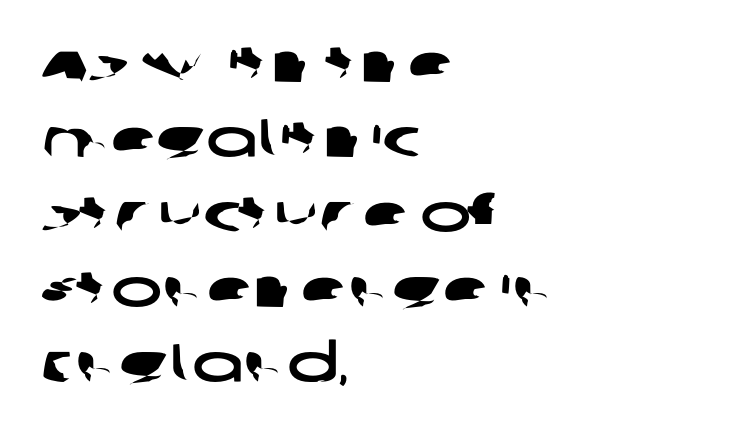
{"serif": "no", "width": "wide", "stroke_contrast": "low", "x_height": "large", "monospaced": "no", "underline": "no", "align": "left", "line_spacing": "normal", "line_spacing_ratio": 1.39, "letter_spacing": "normal", "letter_spacing_em": 0.0, "glyph_px": 54}
